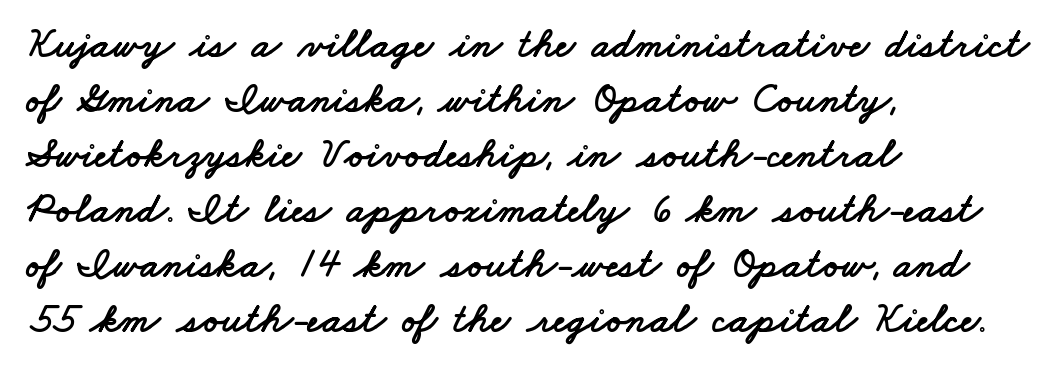
The image shows 42 px wide sans-serif type; set left-aligned, normal line spacing (1.31x), normal letter spacing, not underlined; low stroke contrast and a small x-height.
